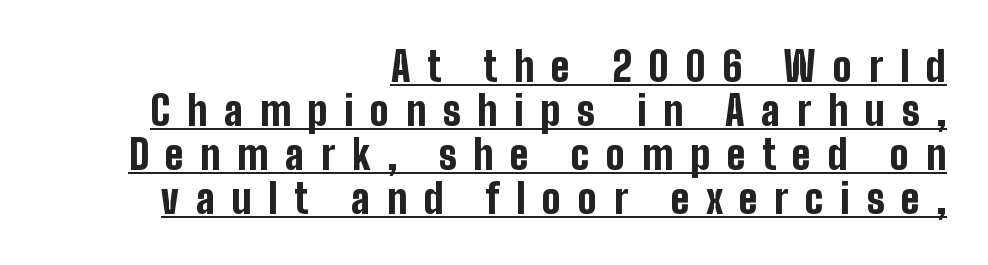
Q: Is the text bold? A: Yes.
Q: Is the text italic (slanted)? A: No, it is upright.
Q: Is the typeface a serif or a sans-serif typeface? A: Sans-serif.
Q: Is the text underlined? A: Yes.
Q: How is the paragraph aligned? A: Right-aligned.
Q: Is the spacing between letters normal or unusually wide? A: Unusually wide.
Q: Is the spacing between lines tight, normal or loose? A: Tight.
Q: Width (condensed, normal, or wide)? A: Condensed.
Q: Stroke contrast? A: Low.
Q: x-height? A: Medium.
Q: Monospaced? A: No.
